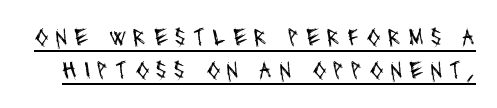
The image shows 25 px text type; set normal line spacing (1.33x), unusually wide letter spacing (+0.29 em), underlined.
